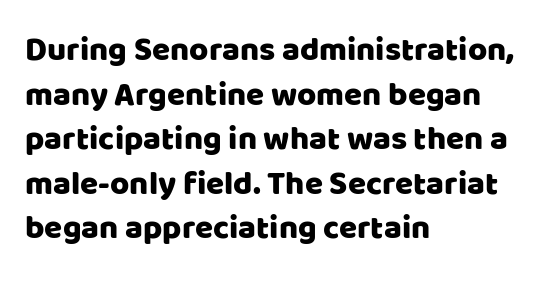
The image shows 33 px sans-serif type, upright; set left-aligned, normal line spacing (1.35x), normal letter spacing, not underlined; low stroke contrast and a large x-height.
